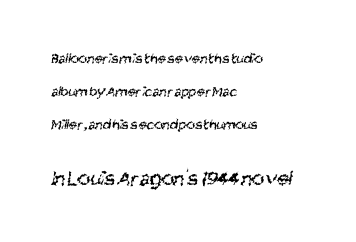
Q: Is the text bold? A: No.
Q: Is the text underlined? A: No.
Q: How is the paragraph aligned? A: Left-aligned.
Q: Is the spacing between letters normal or unusually wide? A: Normal.
Q: Is the spacing between lines tight, normal or loose? A: Loose.
Q: Which block of text is set in a larger size, the first (top) or the second (bottom)? A: The second (bottom) one.
